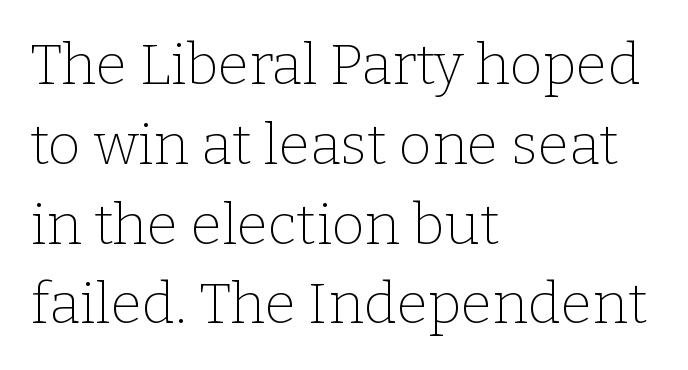
Q: Is the text bold? A: No.
Q: Is the text italic (slanted)? A: No, it is upright.
Q: Is the typeface a serif or a sans-serif typeface? A: Serif.
Q: Is the text underlined? A: No.
Q: How is the paragraph aligned? A: Left-aligned.
Q: Is the spacing between letters normal or unusually wide? A: Normal.
Q: Is the spacing between lines tight, normal or loose? A: Normal.
Q: Width (condensed, normal, or wide)? A: Normal.
Q: Stroke contrast? A: Low.
Q: x-height? A: Medium.
Q: Monospaced? A: No.
